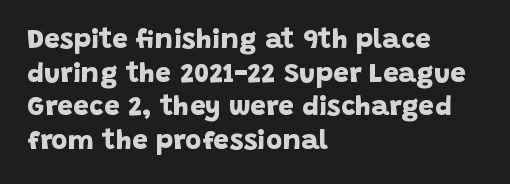
Layout note: lines flush left. The rendering keeps characters at their native spacing. You could not count columns in this text — the font is proportionally spaced. Glance below the letters and you will spot only blank space. Does the weight exceed regular? Yes, all the way to bold.
